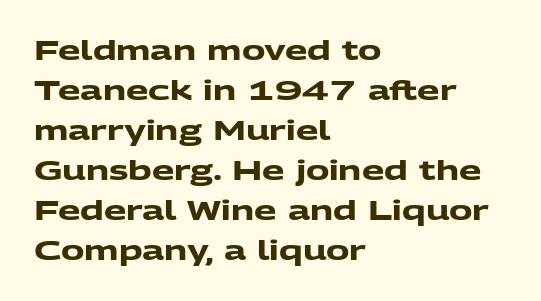
The image shows 26 px bold type; set left-aligned, normal line spacing (1.54x), normal letter spacing, not underlined.
